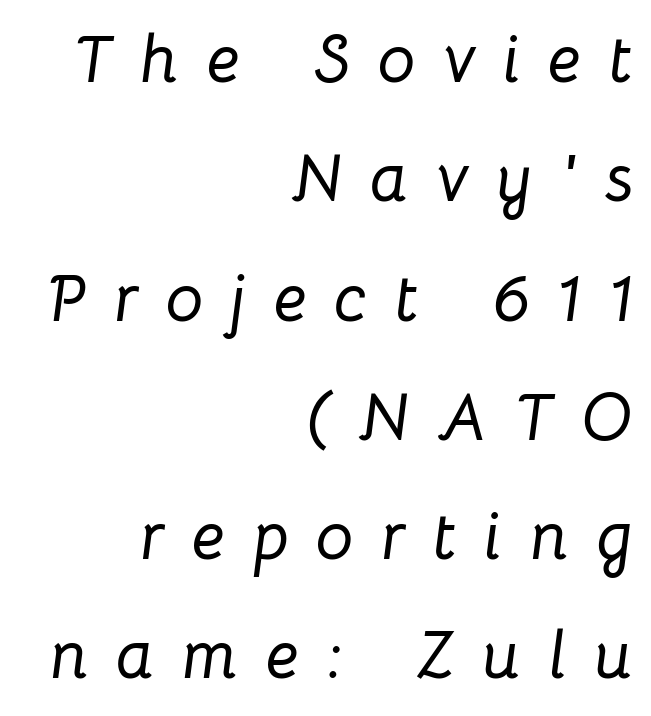
Q: Is the text italic (slanted)? A: Yes, it leans right by about 8 degrees.
Q: Is the text underlined? A: No.
Q: How is the paragraph aligned? A: Right-aligned.
Q: Is the spacing between letters normal or unusually wide? A: Unusually wide.
Q: Width (condensed, normal, or wide)? A: Normal.
Q: Stroke contrast? A: Low.
Q: x-height? A: Medium.
Q: Monospaced? A: No.
